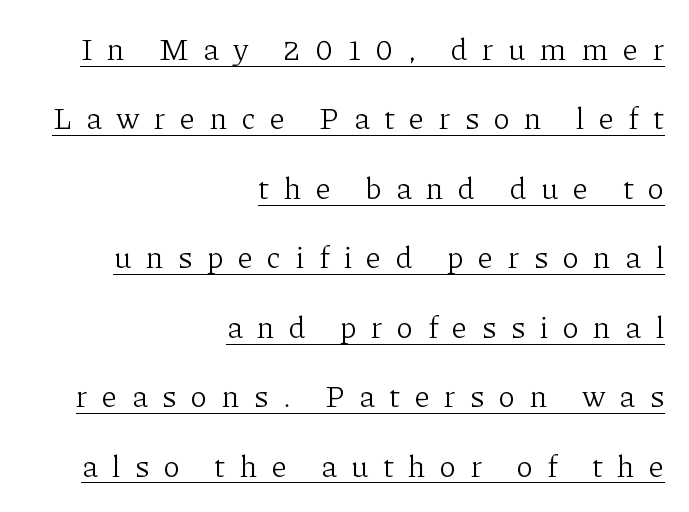
The image shows 31 px light serif type, upright; set right-aligned, loose line spacing (2.24x), unusually wide letter spacing (+0.47 em), underlined; low stroke contrast and a medium x-height.
